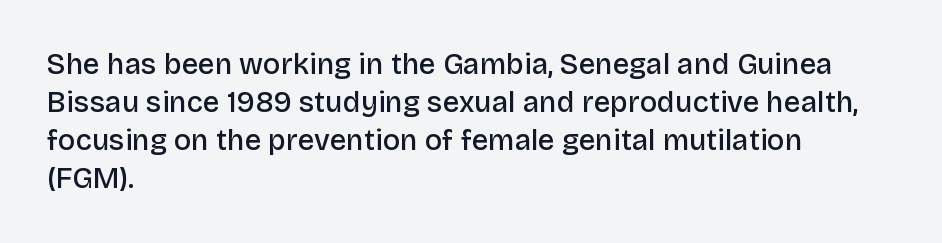
{"serif": "no", "italic": "no", "bold": "semi", "weight": "semibold", "width": "normal", "stroke_contrast": "low", "x_height": "large", "monospaced": "no", "underline": "no", "align": "left", "line_spacing": "normal", "line_spacing_ratio": 1.31, "letter_spacing": "normal", "letter_spacing_em": 0.0, "glyph_px": 29}
